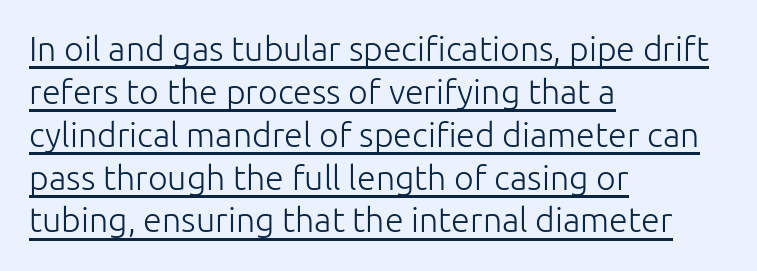
Q: Is the text bold? A: No.
Q: Is the text italic (slanted)? A: No, it is upright.
Q: Is the typeface a serif or a sans-serif typeface? A: Sans-serif.
Q: Is the text underlined? A: Yes.
Q: How is the paragraph aligned? A: Left-aligned.
Q: Is the spacing between letters normal or unusually wide? A: Normal.
Q: Is the spacing between lines tight, normal or loose? A: Normal.
Q: Width (condensed, normal, or wide)? A: Normal.
Q: Stroke contrast? A: Low.
Q: x-height? A: Medium.
Q: Monospaced? A: No.
